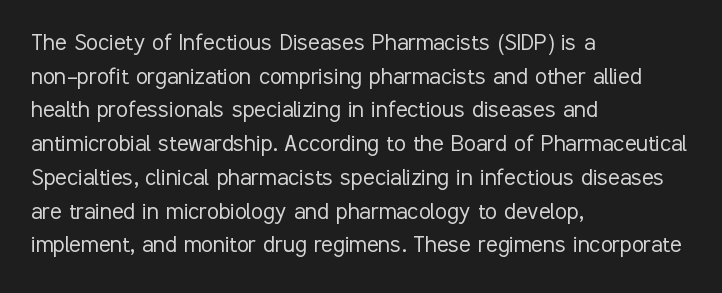
The image shows 27 px text type, upright; set left-aligned, normal line spacing (1.25x), normal letter spacing, not underlined.
